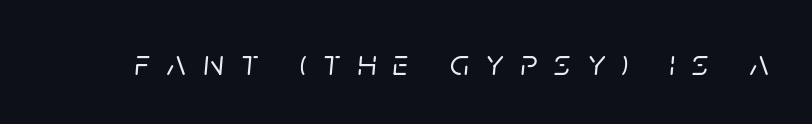
{"italic": "yes", "lean": "right", "slant_degrees": 5, "width": "normal", "stroke_contrast": "low", "x_height": "large", "monospaced": "no", "underline": "no", "letter_spacing": "wide", "letter_spacing_em": 0.46, "glyph_px": 37}
